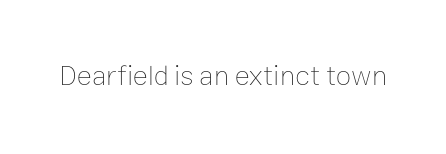
The image shows 28 px thin type, upright; set normal letter spacing, not underlined; low stroke contrast and a medium x-height.
